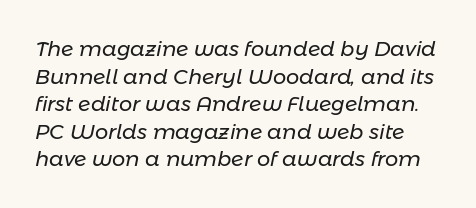
The image shows 21 px text type, italic (leaning right); set normal line spacing (1.31x), normal letter spacing, not underlined.
